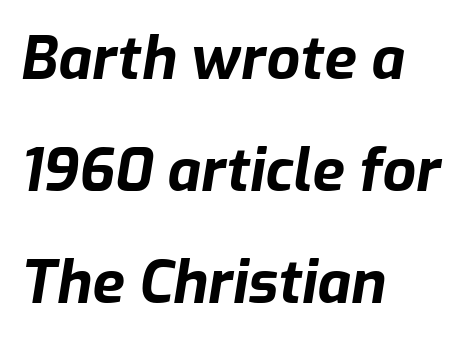
{"italic": "yes", "lean": "right", "slant_degrees": 9, "bold": "yes", "weight": "bold", "width": "normal", "stroke_contrast": "low", "x_height": "medium", "monospaced": "no", "underline": "no", "align": "left", "line_spacing": "loose", "line_spacing_ratio": 1.9, "letter_spacing": "normal", "letter_spacing_em": 0.0, "glyph_px": 59}
